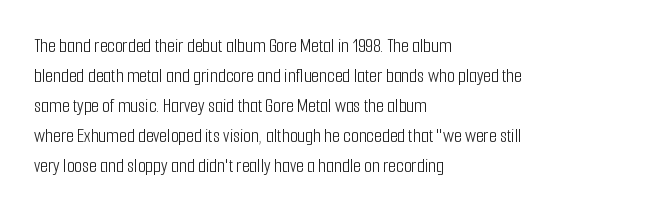
The image shows 20 px text type, upright; set left-aligned, normal line spacing (1.5x), normal letter spacing, not underlined.
